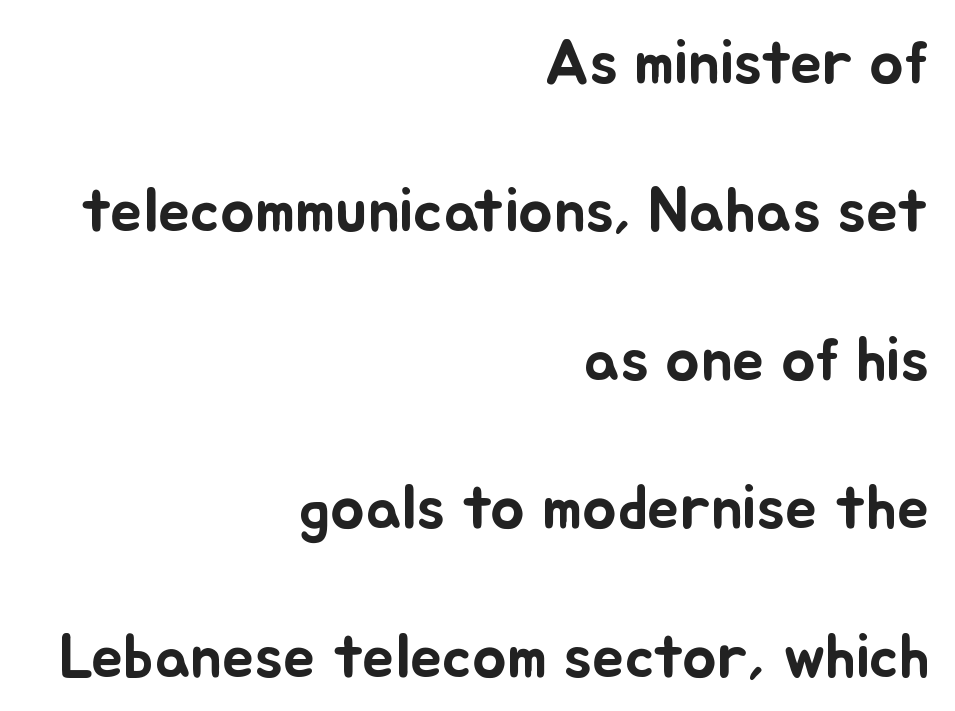
The image shows 64 px text type, upright; set right-aligned, loose line spacing (2.32x), normal letter spacing, not underlined; low stroke contrast and a small x-height.
